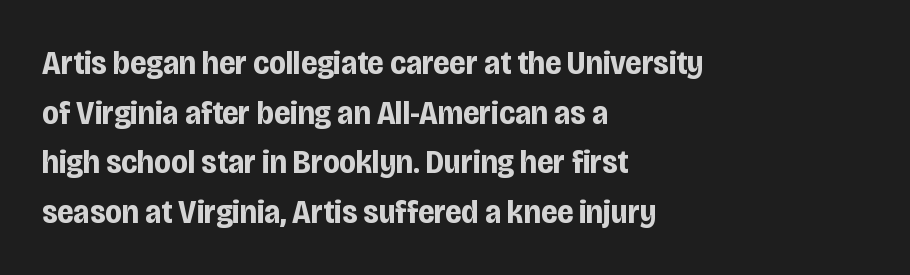
{"serif": "no", "italic": "no", "bold": "yes", "weight": "bold", "width": "condensed", "stroke_contrast": "low", "x_height": "large", "monospaced": "no", "underline": "no", "align": "left", "line_spacing": "normal", "line_spacing_ratio": 1.46, "letter_spacing": "normal", "letter_spacing_em": 0.0, "glyph_px": 34}
